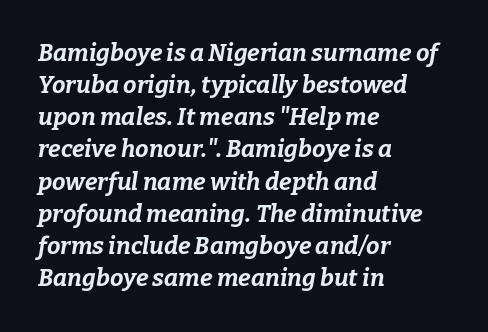
Decoration check: the copy has no underline. Rows of type keep a routine distance in the vertical direction. Every row of glyphs begins at an identical x-position on the left. Rendered with sloped, italic letterforms.
